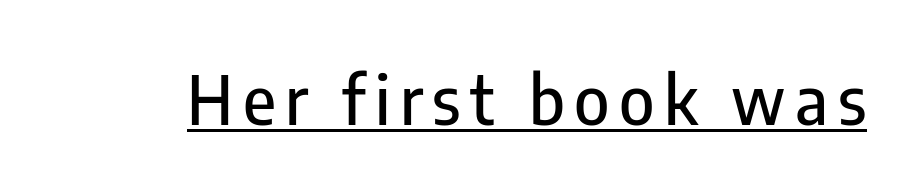
Q: Is the text italic (slanted)? A: No, it is upright.
Q: Is the typeface a serif or a sans-serif typeface? A: Sans-serif.
Q: Is the text underlined? A: Yes.
Q: Width (condensed, normal, or wide)? A: Condensed.
Q: Stroke contrast? A: Low.
Q: x-height? A: Medium.
Q: Monospaced? A: No.
